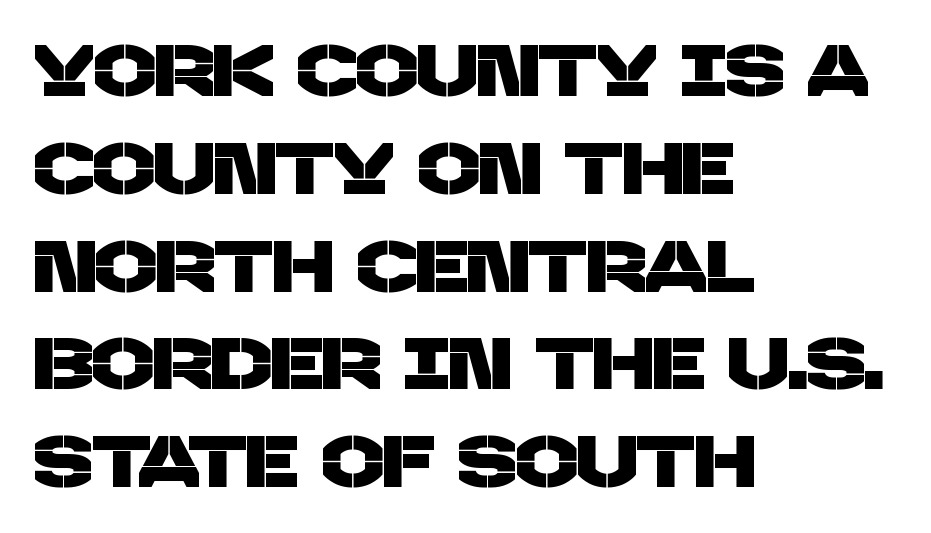
Q: Is the typeface a serif or a sans-serif typeface? A: Sans-serif.
Q: Is the text underlined? A: No.
Q: How is the paragraph aligned? A: Left-aligned.
Q: Is the spacing between letters normal or unusually wide? A: Normal.
Q: Is the spacing between lines tight, normal or loose? A: Normal.
Q: Width (condensed, normal, or wide)? A: Normal.
Q: Stroke contrast? A: Low.
Q: x-height? A: Large.
Q: Monospaced? A: No.
